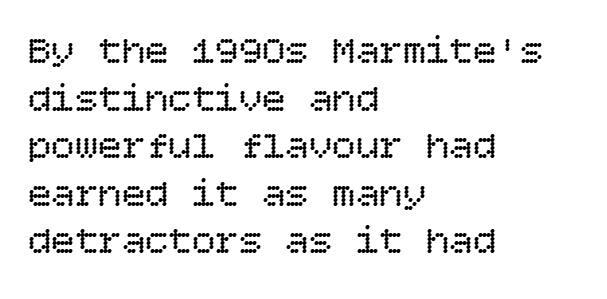
The image shows 39 px regular-weight type, upright; set left-aligned, line spacing 1.22x, normal letter spacing, not underlined; low stroke contrast and a large x-height.
